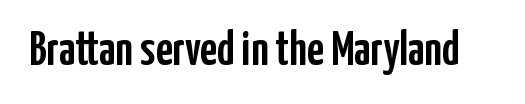
Q: Is the text italic (slanted)? A: No, it is upright.
Q: Is the typeface a serif or a sans-serif typeface? A: Sans-serif.
Q: Is the text underlined? A: No.
Q: Is the spacing between letters normal or unusually wide? A: Normal.
Q: Width (condensed, normal, or wide)? A: Condensed.
Q: Stroke contrast? A: Low.
Q: x-height? A: Medium.
Q: Monospaced? A: No.
